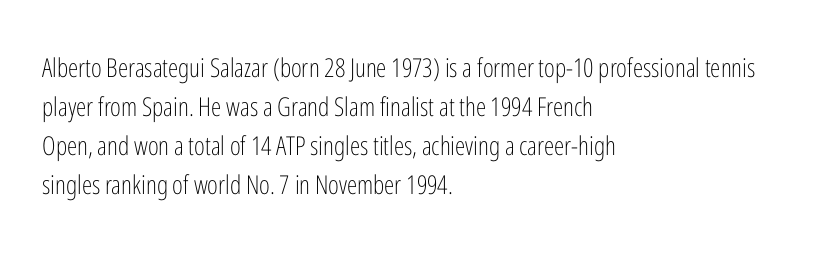
{"italic": "no", "bold": "no", "underline": "no", "align": "left", "line_spacing": "normal", "line_spacing_ratio": 1.5, "letter_spacing": "normal", "letter_spacing_em": 0.0, "glyph_px": 26}
